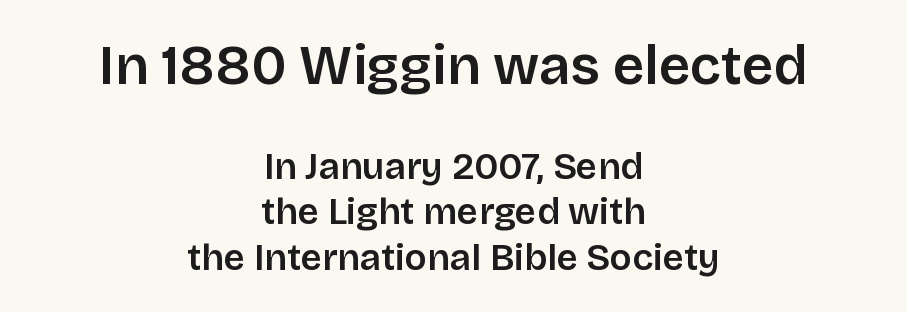
{"serif": "no", "italic": "no", "width": "normal", "stroke_contrast": "low", "x_height": "large", "monospaced": "no", "underline": "no", "align": "center", "line_spacing_ratio": 1.23, "letter_spacing": "normal", "letter_spacing_em": 0.0, "larger_block": "first", "size_ratio": 1.49, "glyph_px": 55}
